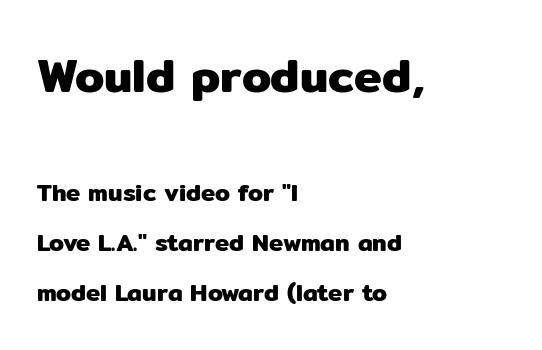
Leading is clearly above the norm, producing a sparse column. Is there any slant? The stems are plumb. These lines stack with their left ends in a neat column. These lines are rendered in a variable-pitch font. The area under the type is left untouched.
